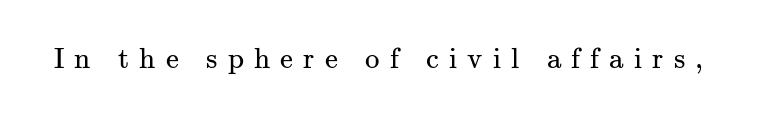
The image shows 29 px regular-weight serif type, upright; set unusually wide letter spacing (+0.35 em), not underlined; medium stroke contrast and a small x-height.
